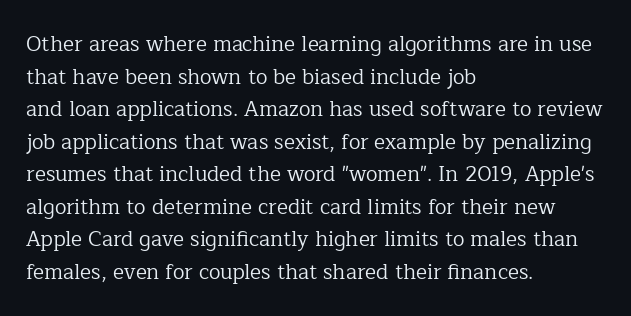
{"italic": "no", "bold": "no", "underline": "no", "align": "left", "line_spacing": "normal", "line_spacing_ratio": 1.55, "letter_spacing": "normal", "letter_spacing_em": 0.0, "glyph_px": 21}
